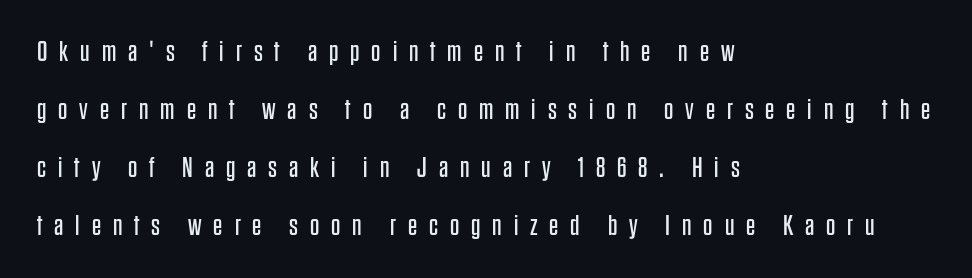
Q: Is the text bold? A: No.
Q: Is the text italic (slanted)? A: No, it is upright.
Q: Is the typeface a serif or a sans-serif typeface? A: Sans-serif.
Q: Is the text underlined? A: No.
Q: How is the paragraph aligned? A: Left-aligned.
Q: Is the spacing between letters normal or unusually wide? A: Unusually wide.
Q: Is the spacing between lines tight, normal or loose? A: Loose.
Q: Width (condensed, normal, or wide)? A: Condensed.
Q: Stroke contrast? A: Low.
Q: x-height? A: Large.
Q: Monospaced? A: No.
